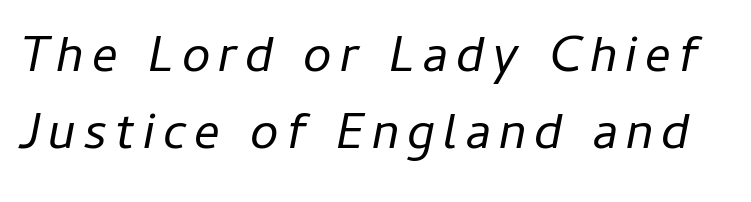
The image shows 51 px regular-weight type, italic (leaning right); set normal line spacing (1.51x), not underlined; low stroke contrast and a medium x-height.
